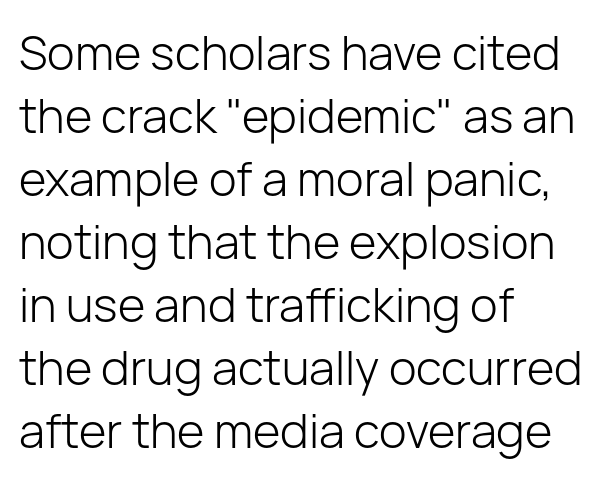
Q: Is the text bold? A: No.
Q: Is the text italic (slanted)? A: No, it is upright.
Q: Is the typeface a serif or a sans-serif typeface? A: Sans-serif.
Q: Is the text underlined? A: No.
Q: How is the paragraph aligned? A: Left-aligned.
Q: Is the spacing between letters normal or unusually wide? A: Normal.
Q: Is the spacing between lines tight, normal or loose? A: Normal.
Q: Width (condensed, normal, or wide)? A: Normal.
Q: Stroke contrast? A: Low.
Q: x-height? A: Medium.
Q: Monospaced? A: No.
